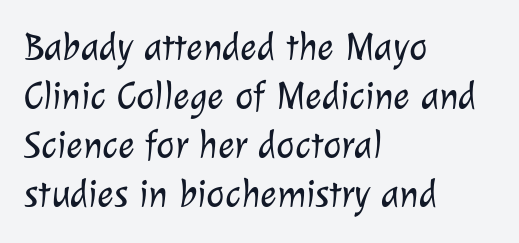
Q: Is the text bold? A: No.
Q: Is the typeface a serif or a sans-serif typeface? A: Sans-serif.
Q: Is the text underlined? A: No.
Q: How is the paragraph aligned? A: Left-aligned.
Q: Is the spacing between letters normal or unusually wide? A: Normal.
Q: Is the spacing between lines tight, normal or loose? A: Normal.
Q: Width (condensed, normal, or wide)? A: Normal.
Q: Stroke contrast? A: Low.
Q: x-height? A: Medium.
Q: Monospaced? A: No.
